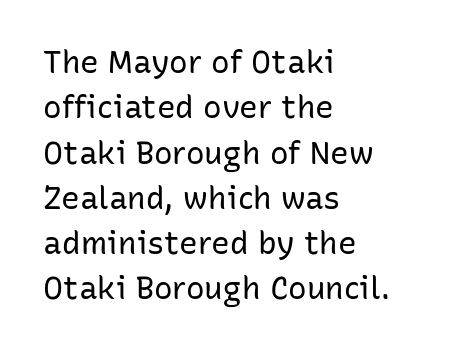
{"serif": "no", "italic": "no", "bold": "no", "weight": "regular", "width": "normal", "stroke_contrast": "low", "x_height": "medium", "monospaced": "no", "underline": "no", "align": "left", "line_spacing": "normal", "line_spacing_ratio": 1.46, "letter_spacing": "normal", "letter_spacing_em": 0.0, "glyph_px": 31}
